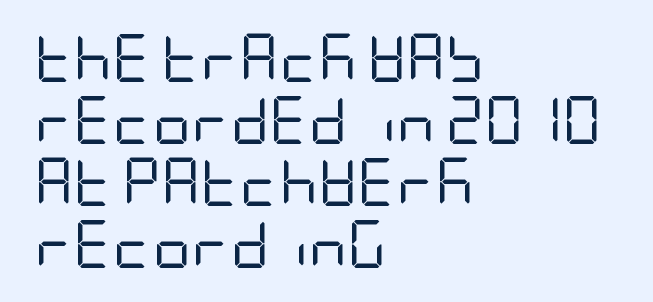
Reading down the block, your eye returns to a fixed left position each line. Leading matches the norm, producing a regular column. How are the letters spaced? Ordinarily, with no added tracking. The baseline area is clear.
